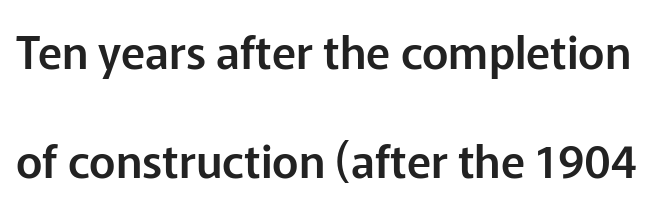
The image shows 45 px sans-serif type, upright; set loose line spacing (2.42x), normal letter spacing, not underlined; low stroke contrast and a medium x-height.
